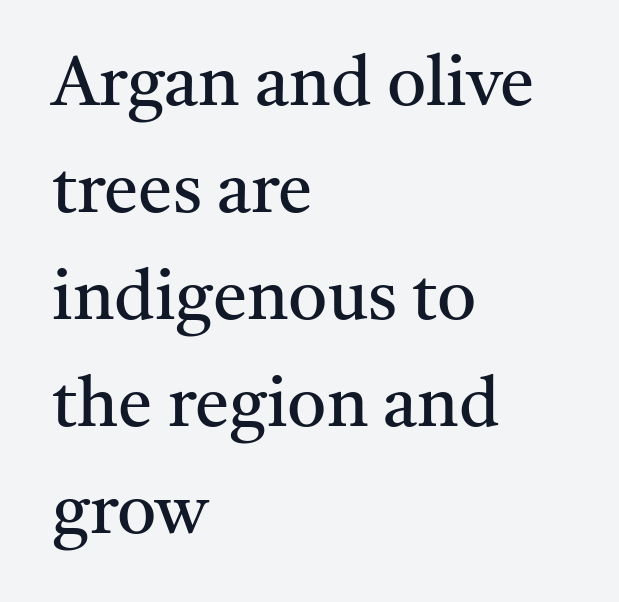
{"serif": "yes", "italic": "no", "bold": "no", "weight": "regular", "width": "normal", "stroke_contrast": "medium", "x_height": "medium", "monospaced": "no", "underline": "no", "align": "left", "line_spacing": "normal", "line_spacing_ratio": 1.55, "letter_spacing": "normal", "letter_spacing_em": 0.0, "glyph_px": 69}
